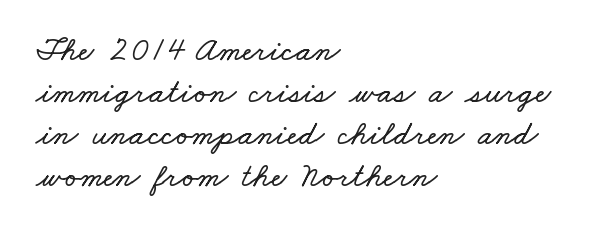
Q: Is the text underlined? A: No.
Q: How is the paragraph aligned? A: Left-aligned.
Q: Is the spacing between letters normal or unusually wide? A: Normal.
Q: Width (condensed, normal, or wide)? A: Wide.
Q: Stroke contrast? A: Low.
Q: x-height? A: Small.
Q: Monospaced? A: No.
